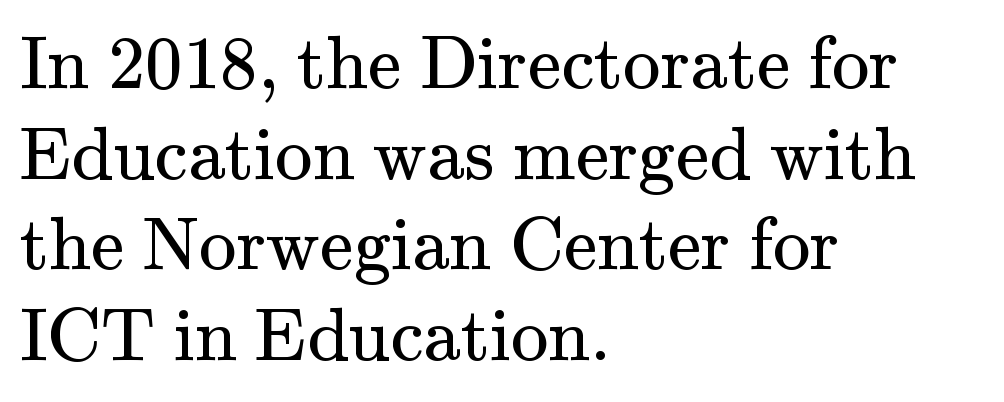
Q: Is the text bold? A: No.
Q: Is the text italic (slanted)? A: No, it is upright.
Q: Is the typeface a serif or a sans-serif typeface? A: Serif.
Q: Is the text underlined? A: No.
Q: How is the paragraph aligned? A: Left-aligned.
Q: Is the spacing between letters normal or unusually wide? A: Normal.
Q: Width (condensed, normal, or wide)? A: Normal.
Q: Stroke contrast? A: Medium.
Q: x-height? A: Small.
Q: Monospaced? A: No.
